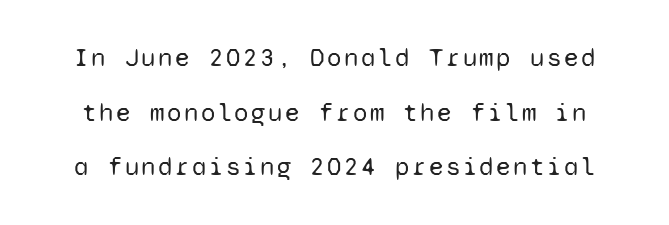
The image shows 26 px text type, upright; set loose line spacing (2.1x), not underlined.
